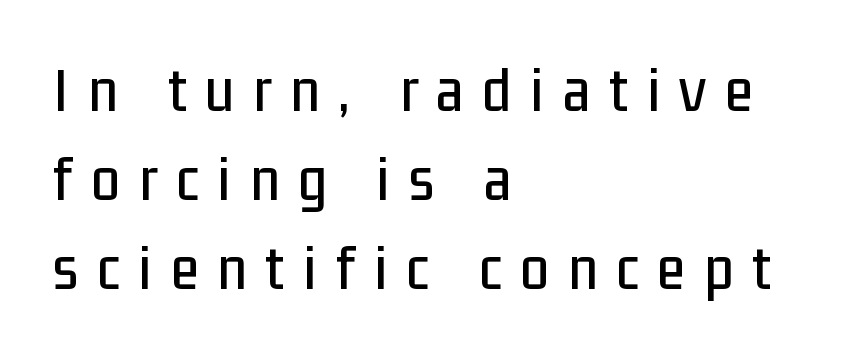
Q: Is the text italic (slanted)? A: No, it is upright.
Q: Is the typeface a serif or a sans-serif typeface? A: Sans-serif.
Q: Is the text underlined? A: No.
Q: How is the paragraph aligned? A: Left-aligned.
Q: Is the spacing between letters normal or unusually wide? A: Unusually wide.
Q: Is the spacing between lines tight, normal or loose? A: Normal.
Q: Width (condensed, normal, or wide)? A: Condensed.
Q: Stroke contrast? A: Low.
Q: x-height? A: Medium.
Q: Monospaced? A: No.
